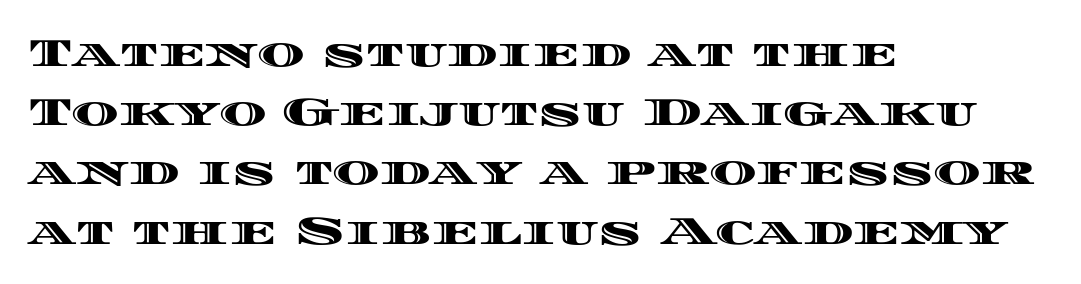
{"italic": "no", "width": "wide", "x_height": "large", "monospaced": "no", "underline": "no", "align": "left", "line_spacing": "normal", "line_spacing_ratio": 1.48, "letter_spacing": "normal", "letter_spacing_em": 0.0, "glyph_px": 40}
